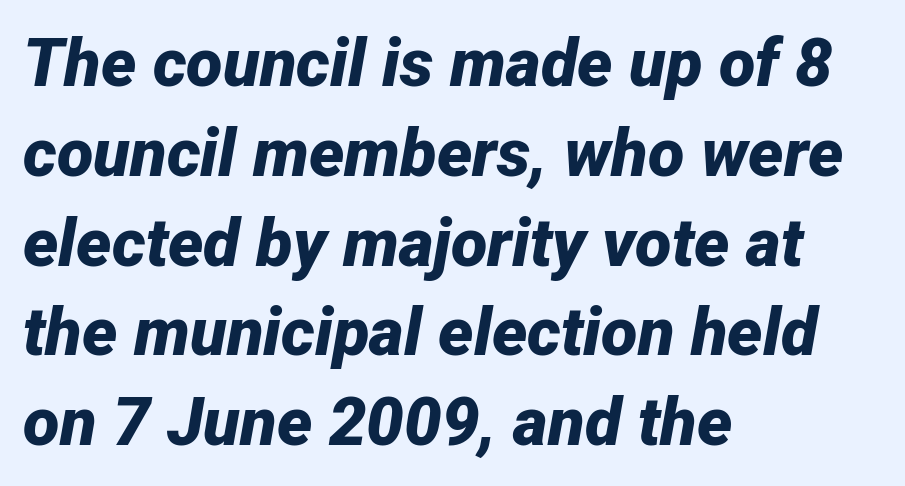
The image shows 67 px bold type, italic (leaning right); set left-aligned, normal line spacing (1.34x), normal letter spacing, not underlined; low stroke contrast and a medium x-height.
